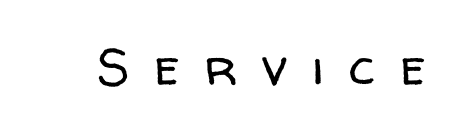
Q: Is the text bold? A: No.
Q: Is the text italic (slanted)? A: No, it is upright.
Q: Is the typeface a serif or a sans-serif typeface? A: Sans-serif.
Q: Is the text underlined? A: No.
Q: Is the spacing between letters normal or unusually wide? A: Unusually wide.
Q: Width (condensed, normal, or wide)? A: Normal.
Q: Stroke contrast? A: Low.
Q: x-height? A: Medium.
Q: Monospaced? A: No.
